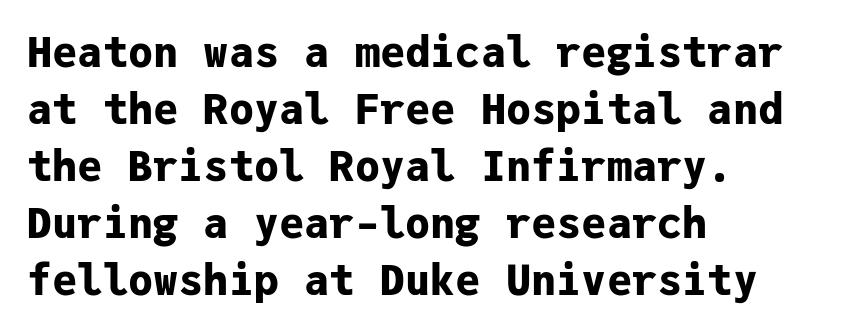
Q: Is the text bold? A: Yes.
Q: Is the text italic (slanted)? A: No, it is upright.
Q: Is the typeface a serif or a sans-serif typeface? A: Sans-serif.
Q: Is the text underlined? A: No.
Q: How is the paragraph aligned? A: Left-aligned.
Q: Is the spacing between letters normal or unusually wide? A: Normal.
Q: Is the spacing between lines tight, normal or loose? A: Normal.
Q: Width (condensed, normal, or wide)? A: Normal.
Q: Stroke contrast? A: Low.
Q: x-height? A: Medium.
Q: Monospaced? A: Yes.
